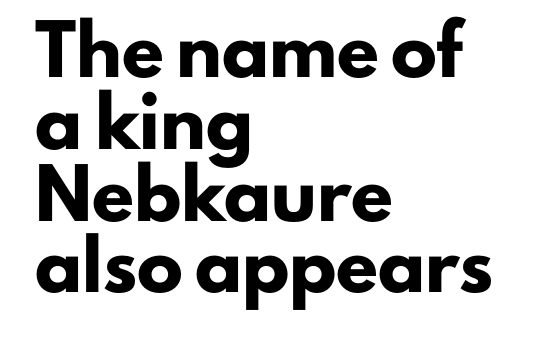
{"serif": "no", "italic": "no", "bold": "yes", "weight": "heavy", "width": "normal", "stroke_contrast": "low", "x_height": "small", "monospaced": "no", "underline": "no", "align": "left", "line_spacing": "normal", "line_spacing_ratio": 1.56, "letter_spacing": "normal", "letter_spacing_em": 0.0, "glyph_px": 46}
